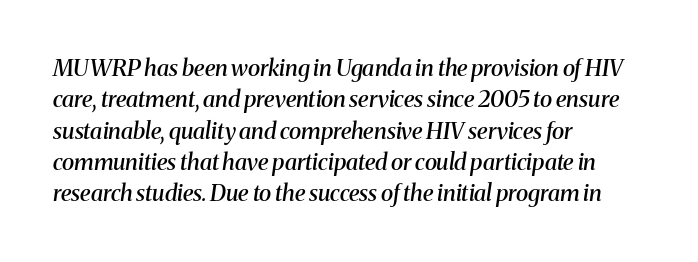
The image shows 23 px text type, italic (leaning right); set left-aligned, normal line spacing (1.36x), normal letter spacing, not underlined.
